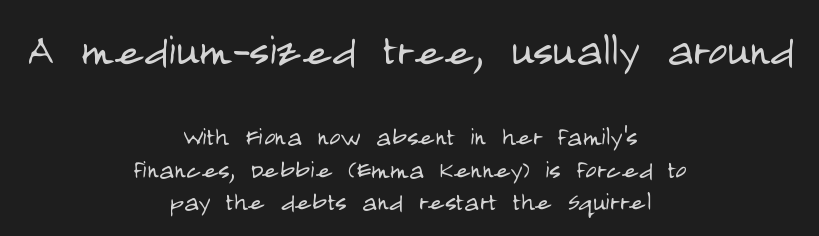
Q: Is the text bold? A: No.
Q: Is the text italic (slanted)? A: No, it is upright.
Q: Is the typeface a serif or a sans-serif typeface? A: Sans-serif.
Q: Is the text underlined? A: No.
Q: How is the paragraph aligned? A: Centered.
Q: Is the spacing between letters normal or unusually wide? A: Normal.
Q: Is the spacing between lines tight, normal or loose? A: Tight.
Q: Which block of text is set in a larger size, the first (top) or the second (bottom)? A: The first (top) one.
Q: Width (condensed, normal, or wide)? A: Condensed.
Q: Stroke contrast? A: Low.
Q: x-height? A: Large.
Q: Monospaced? A: No.
